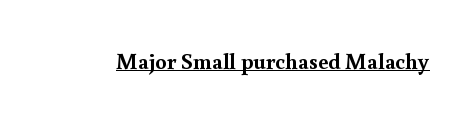
{"italic": "no", "bold": "yes", "underline": "yes", "letter_spacing": "normal", "letter_spacing_em": 0.0, "glyph_px": 23}
